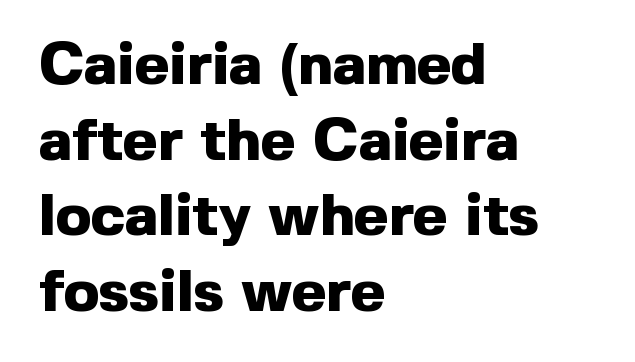
A normal amount of white space separates one row of letters from the next. A typesetter would call this proportional, since set widths differ per character. Unlike a traditional serif, this face leaves its strokes unadorned. I'd describe the lettering as bold — thick and assertive.
